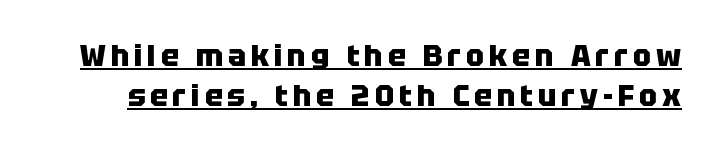
{"serif": "no", "italic": "no", "bold": "yes", "weight": "heavy", "width": "normal", "stroke_contrast": "low", "x_height": "large", "monospaced": "no", "underline": "yes", "line_spacing": "normal", "line_spacing_ratio": 1.32, "glyph_px": 30}
